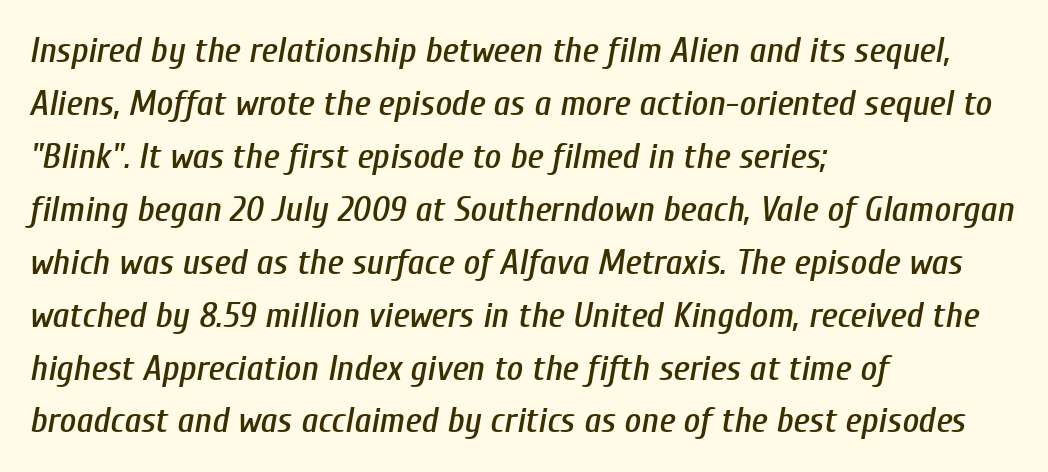
The image shows 36 px condensed type, italic (leaning right); set left-aligned, normal line spacing (1.47x), normal letter spacing, not underlined; low stroke contrast and a medium x-height.
